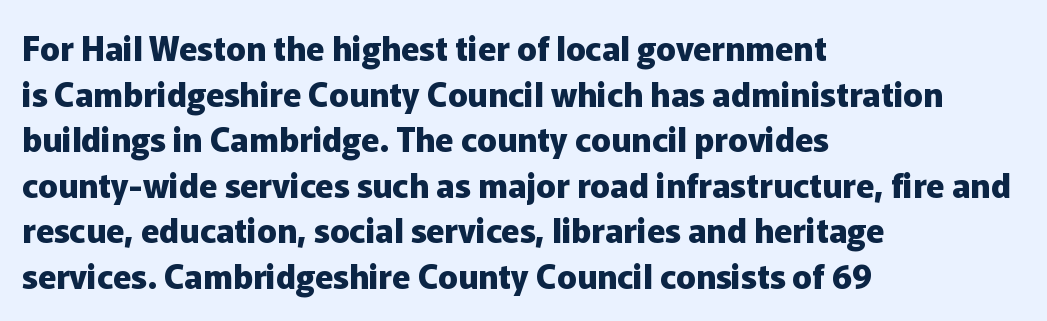
Q: Is the text bold? A: Yes.
Q: Is the text italic (slanted)? A: No, it is upright.
Q: Is the typeface a serif or a sans-serif typeface? A: Sans-serif.
Q: Is the text underlined? A: No.
Q: How is the paragraph aligned? A: Left-aligned.
Q: Is the spacing between letters normal or unusually wide? A: Normal.
Q: Is the spacing between lines tight, normal or loose? A: Normal.
Q: Width (condensed, normal, or wide)? A: Normal.
Q: Stroke contrast? A: Low.
Q: x-height? A: Medium.
Q: Monospaced? A: No.
